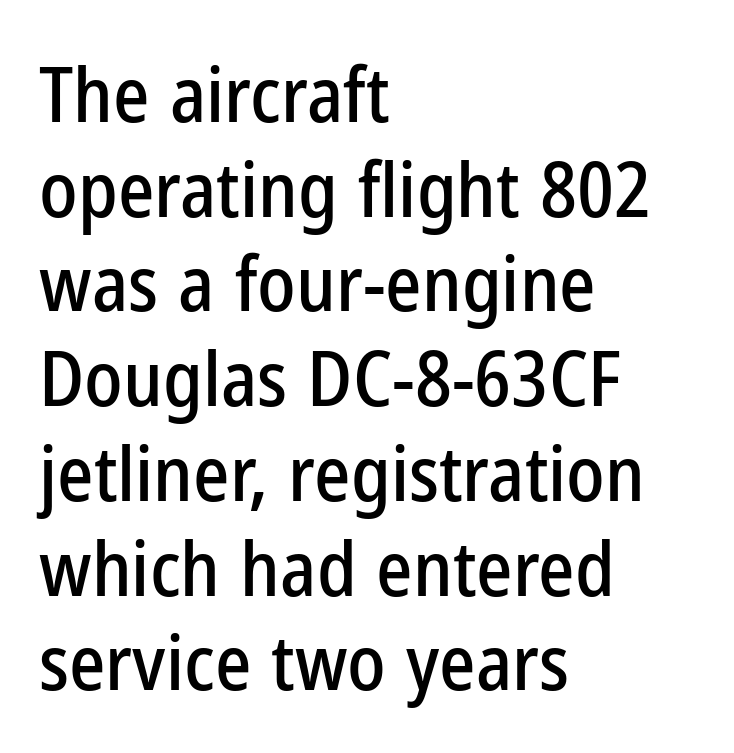
Q: Is the text italic (slanted)? A: No, it is upright.
Q: Is the typeface a serif or a sans-serif typeface? A: Sans-serif.
Q: Is the text underlined? A: No.
Q: How is the paragraph aligned? A: Left-aligned.
Q: Is the spacing between letters normal or unusually wide? A: Normal.
Q: Width (condensed, normal, or wide)? A: Condensed.
Q: Stroke contrast? A: Low.
Q: x-height? A: Medium.
Q: Monospaced? A: No.
